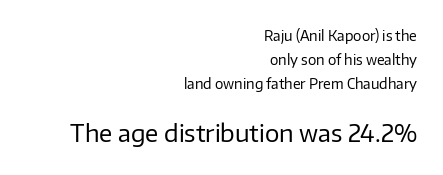
Q: Is the text bold? A: No.
Q: Is the text italic (slanted)? A: No, it is upright.
Q: Is the text underlined? A: No.
Q: How is the paragraph aligned? A: Right-aligned.
Q: Is the spacing between letters normal or unusually wide? A: Normal.
Q: Which block of text is set in a larger size, the first (top) or the second (bottom)? A: The second (bottom) one.
